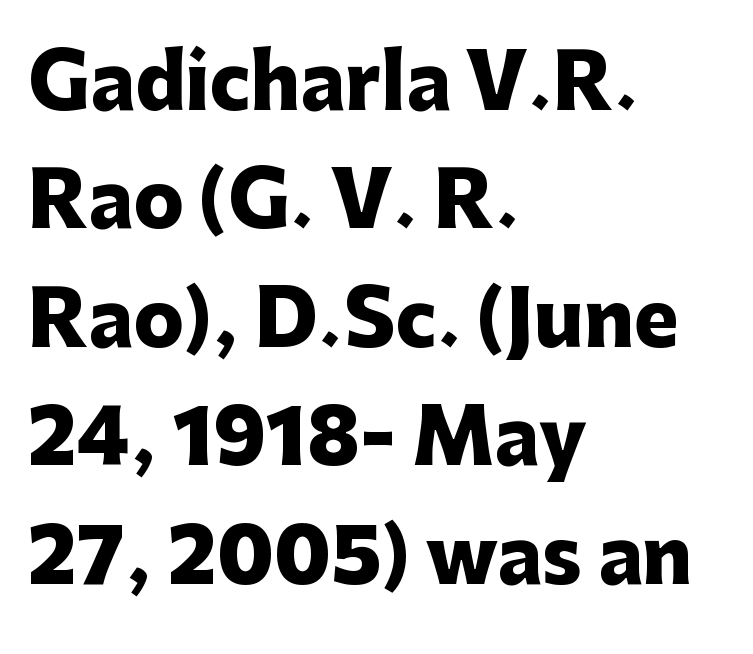
Q: Is the text bold? A: Yes.
Q: Is the text italic (slanted)? A: No, it is upright.
Q: Is the typeface a serif or a sans-serif typeface? A: Sans-serif.
Q: Is the text underlined? A: No.
Q: How is the paragraph aligned? A: Left-aligned.
Q: Is the spacing between letters normal or unusually wide? A: Normal.
Q: Is the spacing between lines tight, normal or loose? A: Normal.
Q: Width (condensed, normal, or wide)? A: Normal.
Q: Stroke contrast? A: Low.
Q: x-height? A: Medium.
Q: Monospaced? A: No.
